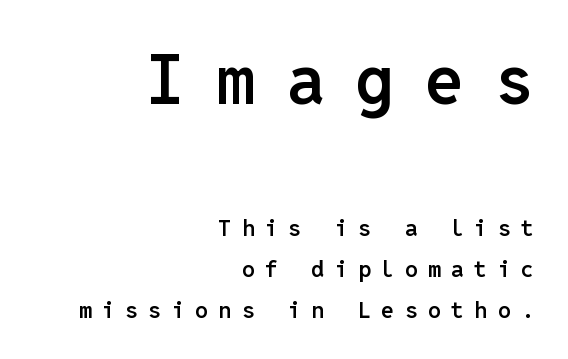
Q: Is the text bold? A: Semi-bold.
Q: Is the text italic (slanted)? A: No, it is upright.
Q: Is the typeface a serif or a sans-serif typeface? A: Sans-serif.
Q: Is the text underlined? A: No.
Q: How is the paragraph aligned? A: Right-aligned.
Q: Is the spacing between letters normal or unusually wide? A: Unusually wide.
Q: Which block of text is set in a larger size, the first (top) or the second (bottom)? A: The first (top) one.
Q: Width (condensed, normal, or wide)? A: Normal.
Q: Stroke contrast? A: Low.
Q: x-height? A: Medium.
Q: Monospaced? A: Yes.
